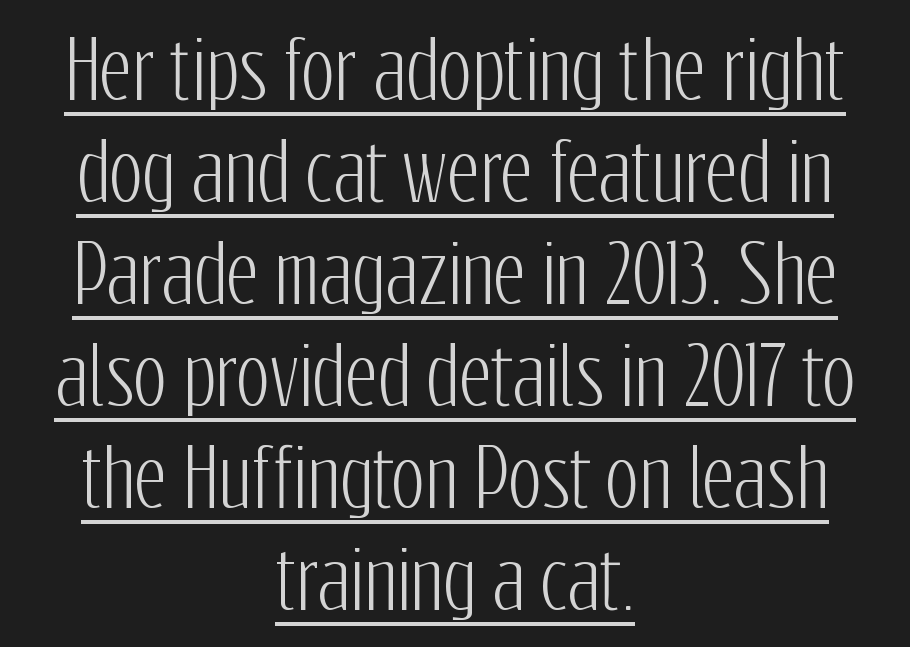
Looks like regular typesetting: each glyph gets only the width it needs. The letters sit at their default tracking, neither squeezed nor spread. Leading: standard. Layout note: lines centered.
